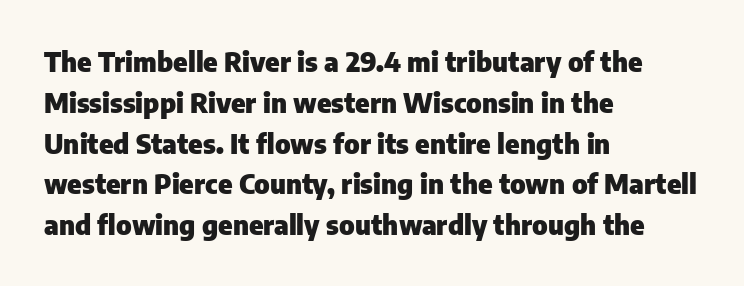
The image shows 27 px bold type, upright; set left-aligned, normal line spacing (1.51x), normal letter spacing, not underlined.
